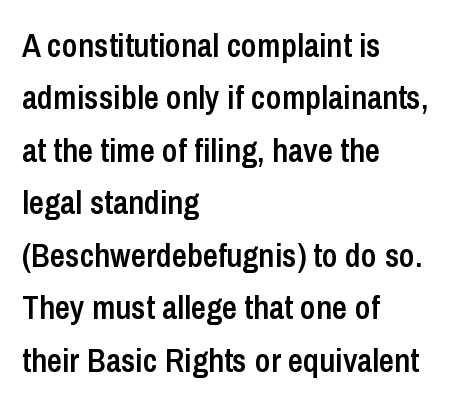
Vertical strokes here are truly vertical. The designer left line spacing at the default. Is the type bold? Partly — it's a semibold, heavier than regular but not fully bold. One-word summary of the alignment: left.
